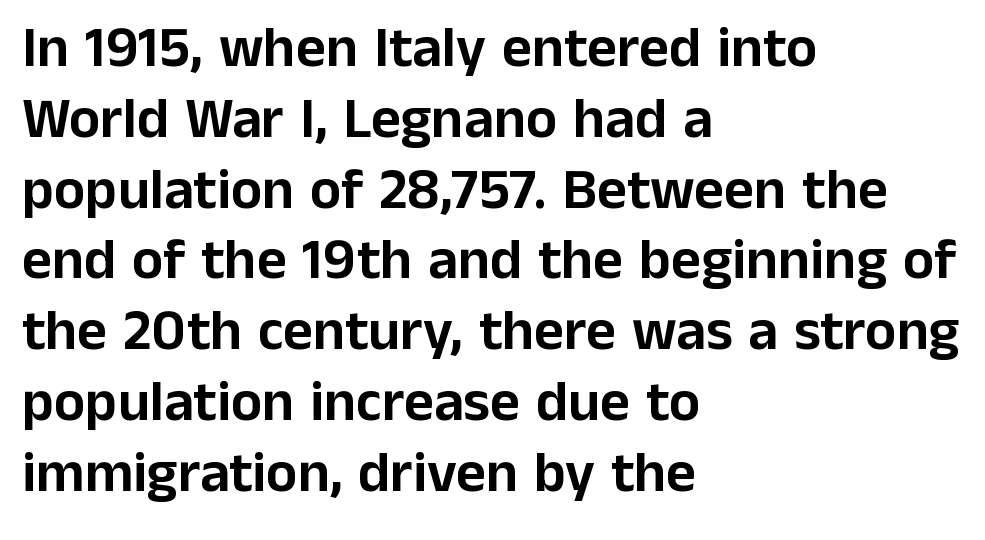
The image shows 58 px sans-serif type, upright; set left-aligned, line spacing 1.22x, normal letter spacing, not underlined; low stroke contrast and a medium x-height.
